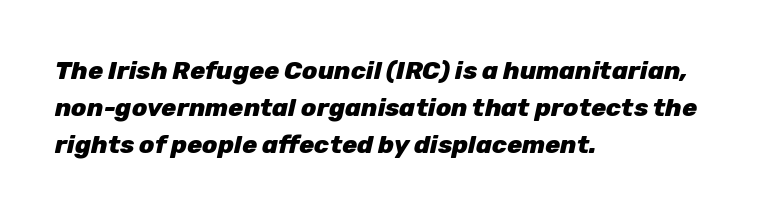
Q: Is the text bold? A: Yes.
Q: Is the text italic (slanted)? A: Yes, it leans right by about 12 degrees.
Q: Is the text underlined? A: No.
Q: How is the paragraph aligned? A: Left-aligned.
Q: Is the spacing between letters normal or unusually wide? A: Normal.
Q: Is the spacing between lines tight, normal or loose? A: Normal.
